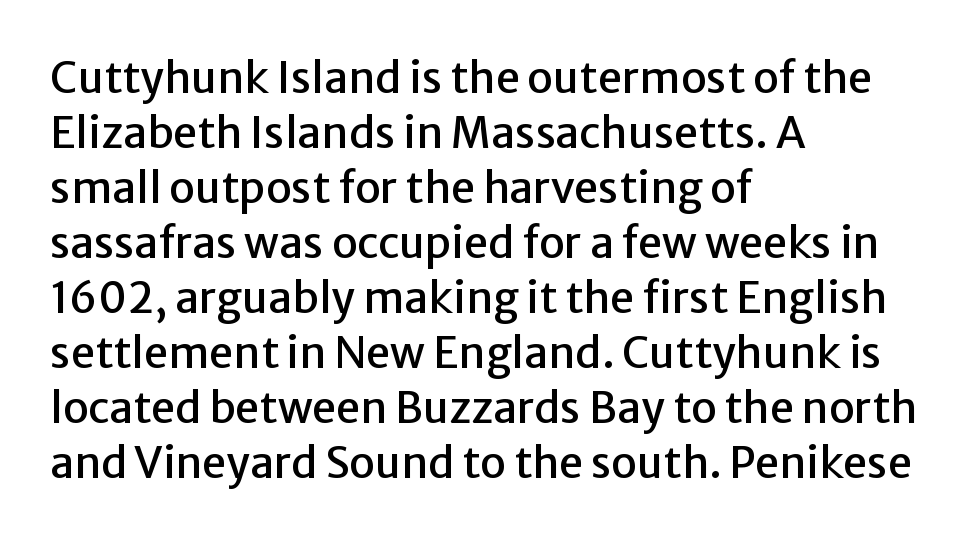
{"serif": "no", "italic": "no", "width": "normal", "stroke_contrast": "low", "x_height": "medium", "monospaced": "no", "underline": "no", "align": "left", "line_spacing": "normal", "line_spacing_ratio": 1.28, "letter_spacing": "normal", "letter_spacing_em": 0.0, "glyph_px": 43}
